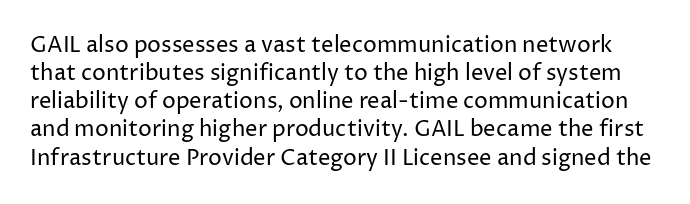
{"italic": "no", "bold": "no", "underline": "no", "line_spacing": "normal", "line_spacing_ratio": 1.28, "letter_spacing": "normal", "letter_spacing_em": 0.0, "glyph_px": 22}
